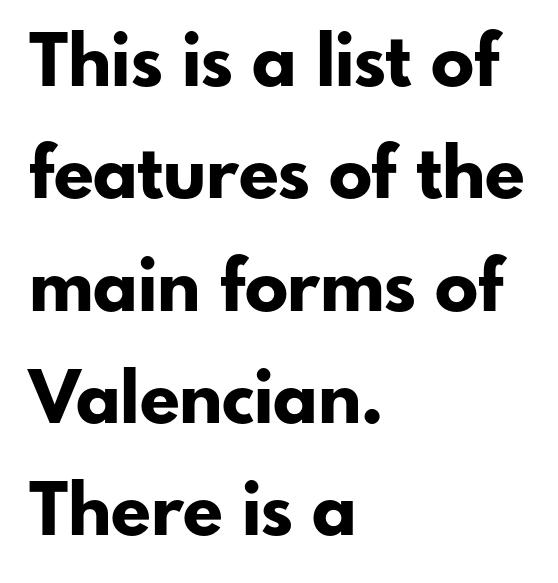
This sample uses a sans-serif face. Notice how descenders clear the ascenders below comfortably — that's standard leading. Characters remain perfectly vertical along every line. Underline: absent. The passage shown is typed in a proportional face where columns would drift. This is heavy type, rendered in bold.
